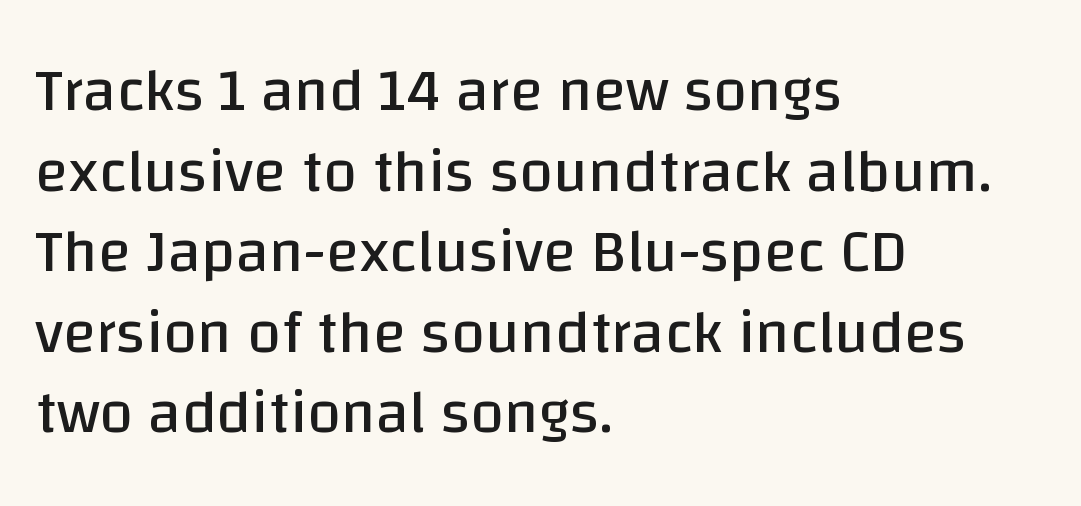
No heavy texture on the line: the type isn't bold. Evenly set lines give the paragraph a standard silhouette. Descenders are the only things crossing below the line. Honestly, the letter spacing is just normal — you wouldn't notice it. The text block is weighted toward the left margin, trailing off unevenly rightward.
